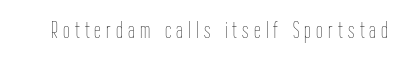
Stroke mass is kept to a normal reading level or below. The glyphs are unaccompanied by any horizontal stroke below them. Look at the tracking — it's clearly loosened, letters drifting apart. Every character sits straight up, as roman type does.
